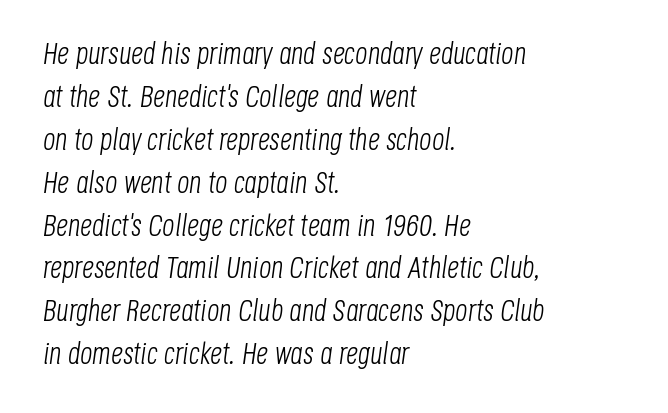
{"italic": "yes", "lean": "right", "slant_degrees": 8, "bold": "no", "weight": "light", "width": "condensed", "stroke_contrast": "low", "x_height": "large", "monospaced": "no", "underline": "no", "align": "left", "line_spacing": "normal", "line_spacing_ratio": 1.43, "letter_spacing": "normal", "letter_spacing_em": 0.0, "glyph_px": 30}
